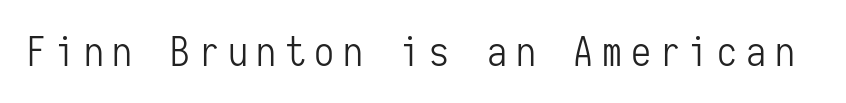
Is the letter spacing exaggerated? Yes — the characters are pushed far apart. Clear beneath every line of the passage. Here the designer chose a console-style face with uniform glyph widths. Grotesque or geometric, the face here clearly has no serifs.
